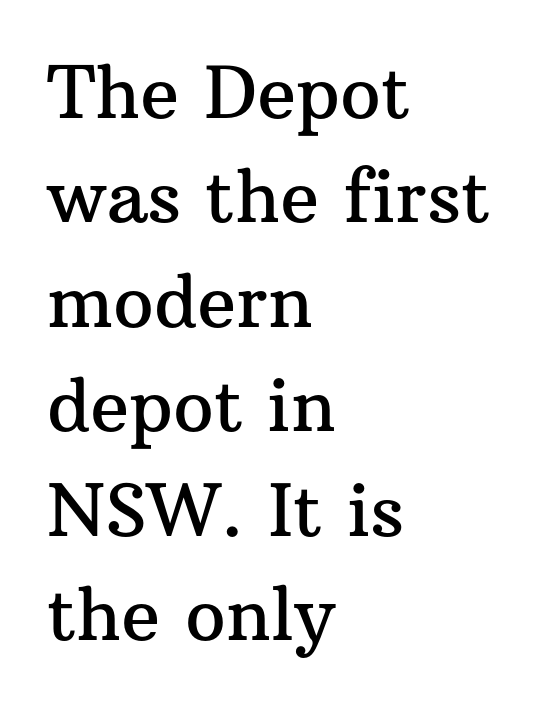
The image shows 72 px serif type, upright; set left-aligned, normal line spacing (1.45x), normal letter spacing, not underlined; medium stroke contrast and a medium x-height.
